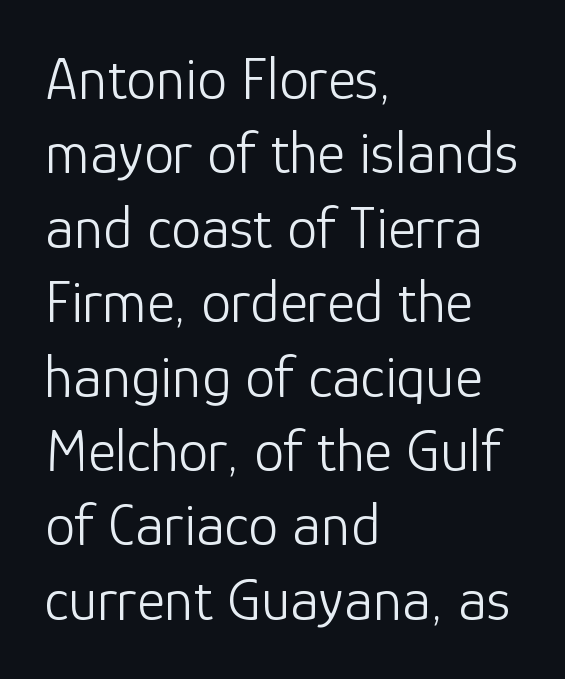
{"serif": "no", "italic": "no", "bold": "no", "weight": "light", "width": "normal", "stroke_contrast": "low", "x_height": "medium", "monospaced": "no", "underline": "no", "align": "left", "line_spacing_ratio": 1.24, "letter_spacing": "normal", "letter_spacing_em": 0.0, "glyph_px": 60}
